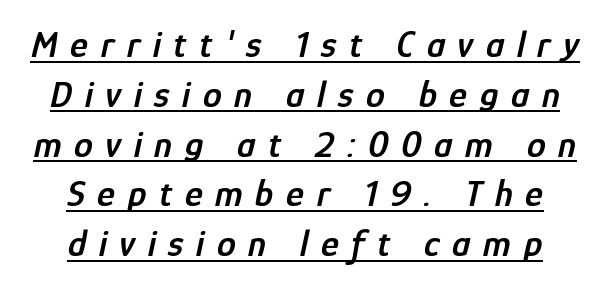
Each letter keeps its own natural width here, so spacing adapts to shape. The rendering applies a slant to the glyphs. Casual observation: everything's sitting right in the middle. Glyph-to-glyph distance is far greater than everyday printed text. A semibold gives these letters moderate extra thickness, short of bold.
